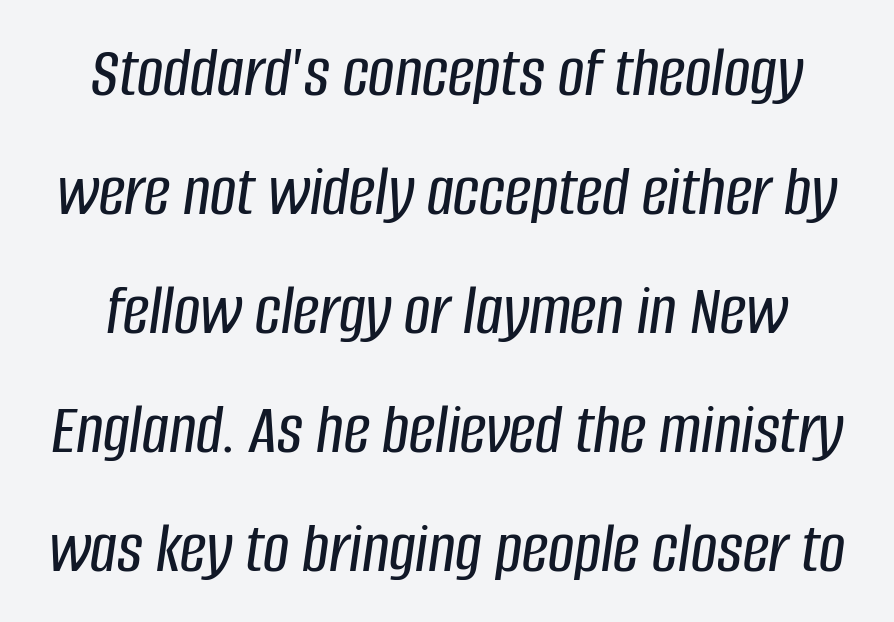
The image shows 73 px condensed type, italic (leaning right); set normal line spacing (1.63x), normal letter spacing, not underlined; low stroke contrast and a large x-height.
